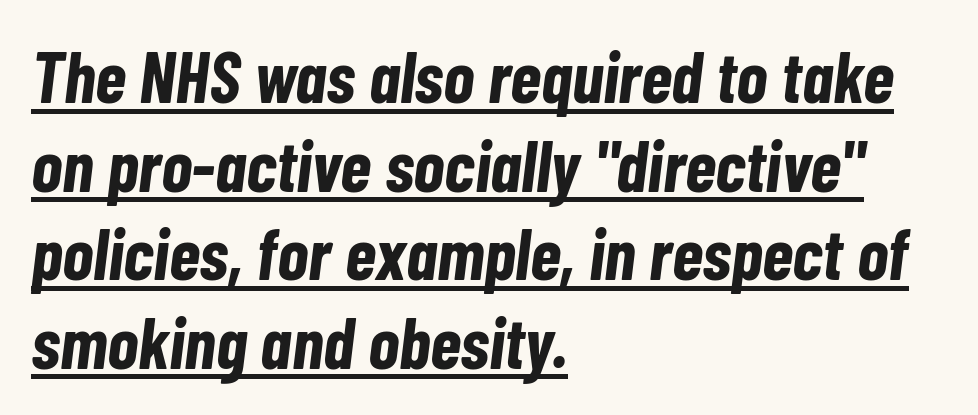
{"italic": "yes", "lean": "right", "slant_degrees": 7, "bold": "yes", "weight": "bold", "width": "condensed", "stroke_contrast": "low", "x_height": "medium", "monospaced": "no", "underline": "yes", "align": "left", "line_spacing_ratio": 1.23, "letter_spacing": "normal", "letter_spacing_em": 0.0, "glyph_px": 72}
